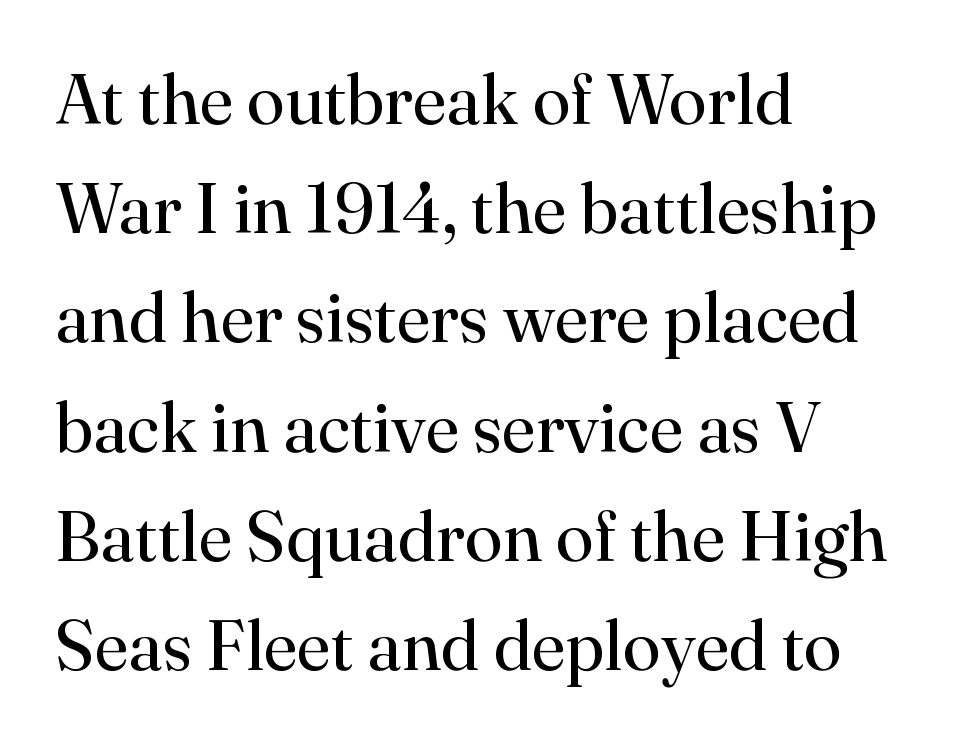
The image shows 70 px regular-weight serif type, upright; set left-aligned, normal line spacing (1.56x), normal letter spacing, not underlined; high stroke contrast and a small x-height.
